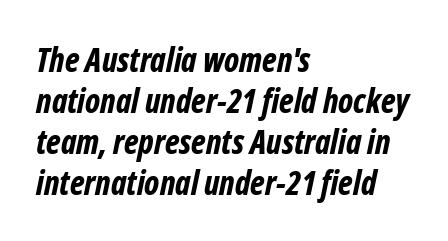
{"italic": "yes", "lean": "right", "slant_degrees": 12, "bold": "yes", "weight": "bold", "width": "condensed", "stroke_contrast": "low", "x_height": "medium", "monospaced": "no", "underline": "no", "align": "left", "line_spacing_ratio": 1.24, "letter_spacing": "normal", "letter_spacing_em": 0.0, "glyph_px": 33}
